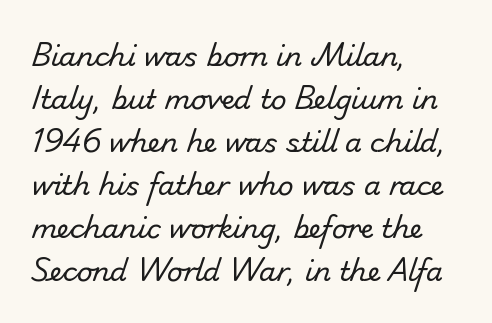
{"bold": "no", "underline": "no", "align": "left", "line_spacing": "normal", "line_spacing_ratio": 1.59, "letter_spacing": "normal", "letter_spacing_em": 0.0, "glyph_px": 27}
